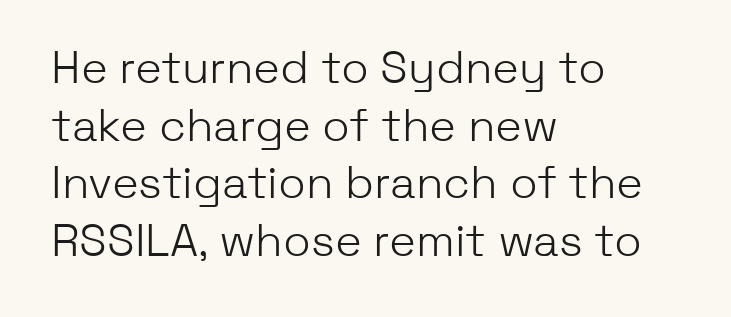
Q: Is the text bold? A: No.
Q: Is the text italic (slanted)? A: No, it is upright.
Q: Is the typeface a serif or a sans-serif typeface? A: Sans-serif.
Q: Is the text underlined? A: No.
Q: How is the paragraph aligned? A: Left-aligned.
Q: Is the spacing between letters normal or unusually wide? A: Normal.
Q: Is the spacing between lines tight, normal or loose? A: Normal.
Q: Width (condensed, normal, or wide)? A: Normal.
Q: Stroke contrast? A: Low.
Q: x-height? A: Medium.
Q: Monospaced? A: No.
